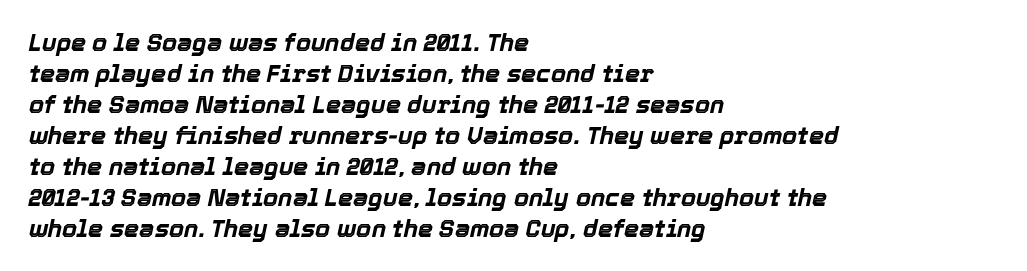
Reading down the column, the eye jumps a familiar distance to each next line. The words here are not underlined. A classic flush-left, rag-right setting is used for this passage. The sample has been set heavy, in full bold.
